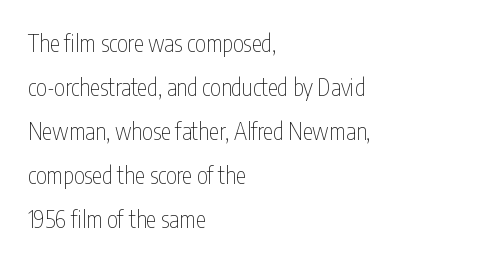
Q: Is the text bold? A: No.
Q: Is the text italic (slanted)? A: No, it is upright.
Q: Is the text underlined? A: No.
Q: How is the paragraph aligned? A: Left-aligned.
Q: Is the spacing between letters normal or unusually wide? A: Normal.
Q: Is the spacing between lines tight, normal or loose? A: Loose.
